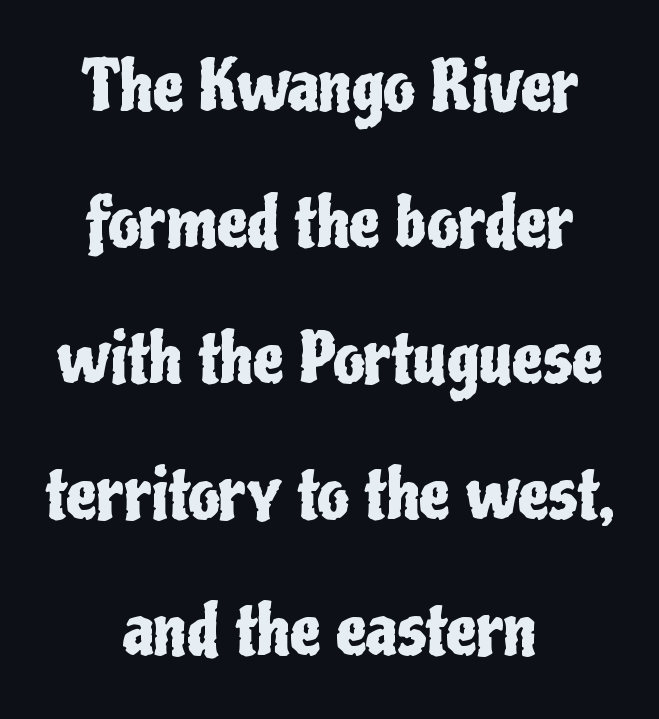
{"serif": "no", "italic": "no", "width": "condensed", "stroke_contrast": "low", "x_height": "medium", "monospaced": "no", "underline": "no", "align": "center", "line_spacing": "loose", "line_spacing_ratio": 1.97, "letter_spacing": "normal", "letter_spacing_em": 0.0, "glyph_px": 69}
